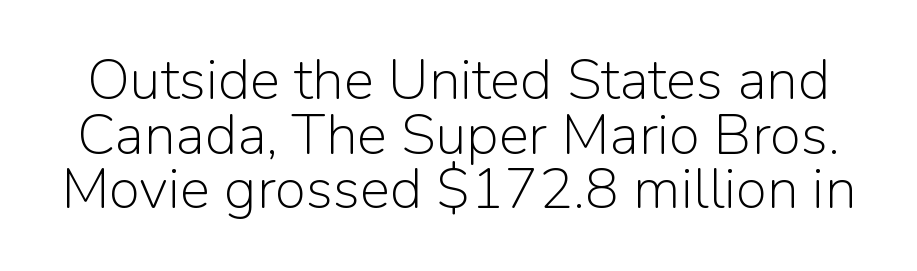
The image shows 57 px light sans-serif type, upright; set tight line spacing (0.96x), normal letter spacing, not underlined; low stroke contrast and a medium x-height.
